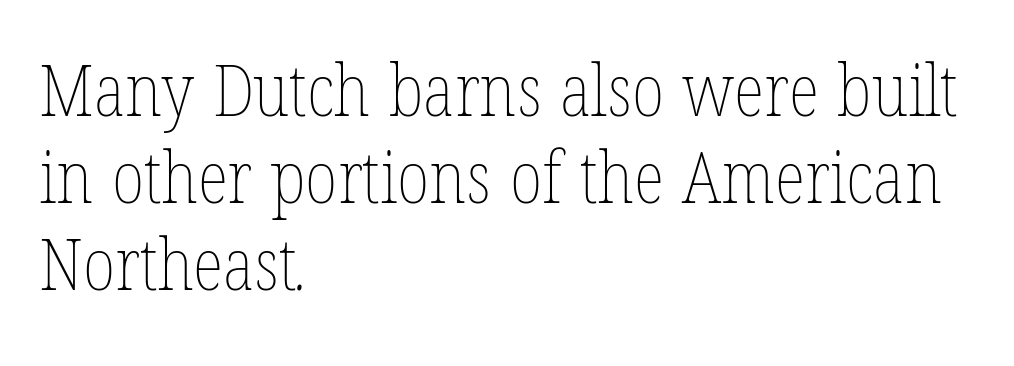
The image shows 72 px thin, condensed type; set left-aligned, line spacing 1.21x, normal letter spacing, not underlined; low stroke contrast and a medium x-height.
